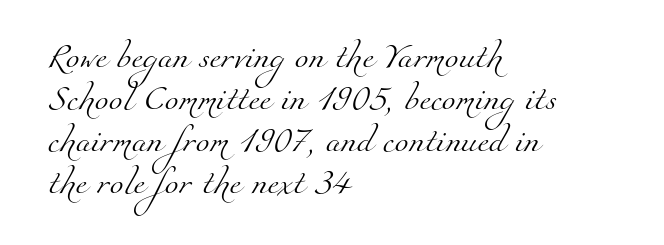
{"bold": "no", "underline": "no", "align": "left", "line_spacing": "normal", "line_spacing_ratio": 1.68, "letter_spacing": "normal", "letter_spacing_em": 0.0, "glyph_px": 25}
